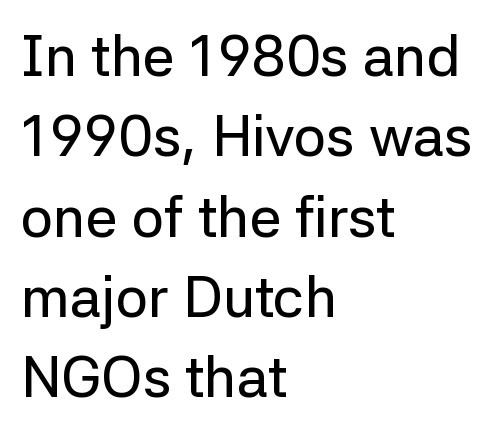
Do the characters align in a grid? No, the font is proportional. Is this a sans? Yes — the strokes have no serifs. The letterforms sit shoulder to shoulder at normal distance. Underline: absent.
